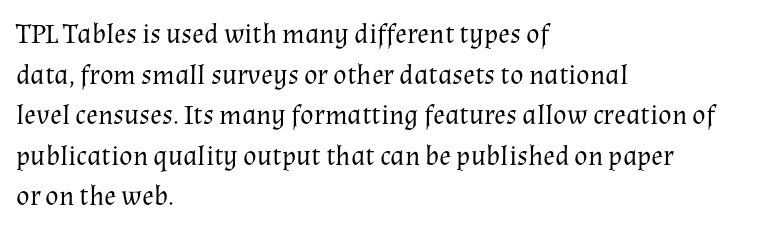
{"serif": "yes", "italic": "no", "bold": "no", "weight": "regular", "width": "normal", "stroke_contrast": "medium", "x_height": "medium", "monospaced": "no", "underline": "no", "align": "left", "line_spacing": "normal", "line_spacing_ratio": 1.45, "letter_spacing": "normal", "letter_spacing_em": 0.0, "glyph_px": 28}
